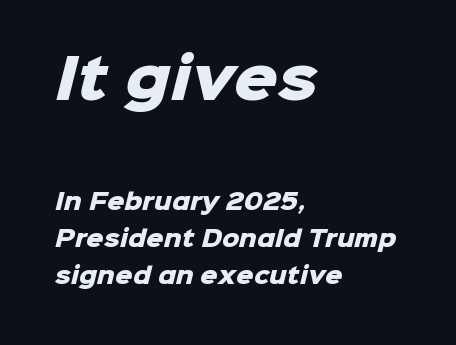
{"serif": "no", "bold": "yes", "weight": "heavy", "width": "normal", "stroke_contrast": "low", "x_height": "medium", "monospaced": "no", "underline": "no", "align": "left", "line_spacing": "normal", "line_spacing_ratio": 1.69, "letter_spacing": "normal", "letter_spacing_em": 0.0, "larger_block": "first", "size_ratio": 2.5, "glyph_px": 55}
